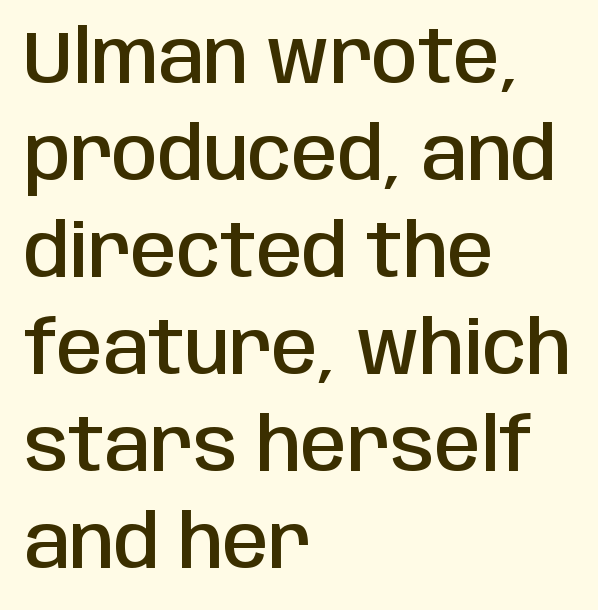
The image shows 74 px semibold, condensed sans-serif type, upright; set left-aligned, normal line spacing (1.31x), normal letter spacing, not underlined; low stroke contrast and a large x-height.
